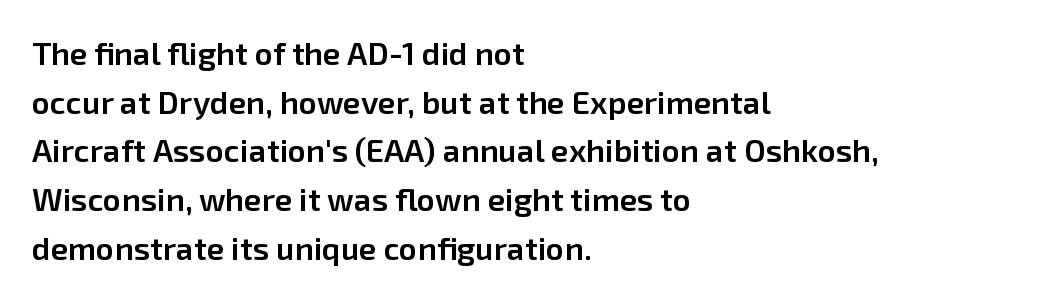
Q: Is the text bold? A: Semi-bold.
Q: Is the text italic (slanted)? A: No, it is upright.
Q: Is the typeface a serif or a sans-serif typeface? A: Sans-serif.
Q: Is the text underlined? A: No.
Q: How is the paragraph aligned? A: Left-aligned.
Q: Is the spacing between letters normal or unusually wide? A: Normal.
Q: Is the spacing between lines tight, normal or loose? A: Normal.
Q: Width (condensed, normal, or wide)? A: Normal.
Q: Stroke contrast? A: Low.
Q: x-height? A: Medium.
Q: Monospaced? A: No.
